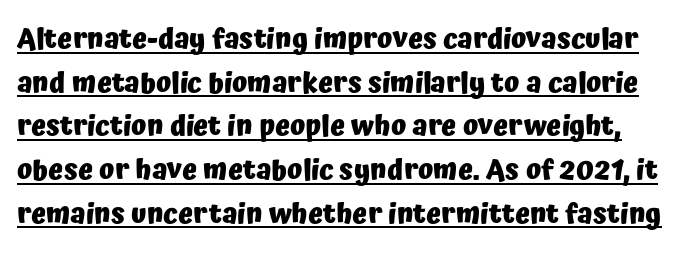
Vertically, the passage feels balanced, rows spaced as you'd expect. In terms of posture, this sample is upright. The letters carry no serifs — their stems end cleanly without finishing strokes. The face used here appears with an underline applied.
